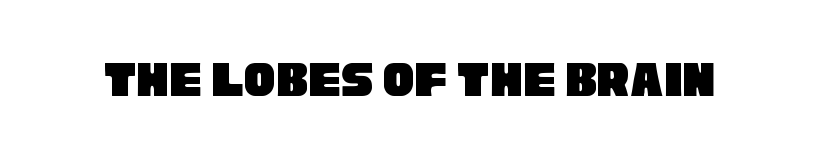
The image shows 53 px condensed sans-serif type; set normal letter spacing, not underlined; low stroke contrast and a large x-height.
